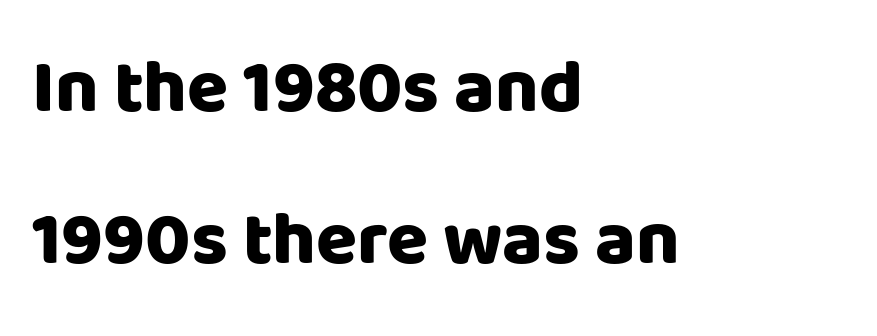
Visually the block forms a straight wall on the left and a jagged coastline on the right. The face used here is proportionally spaced, like ordinary book or web type. Underline: absent. Nope, no serifs anywhere on these letters. The lines are spread far apart with generous leading.
